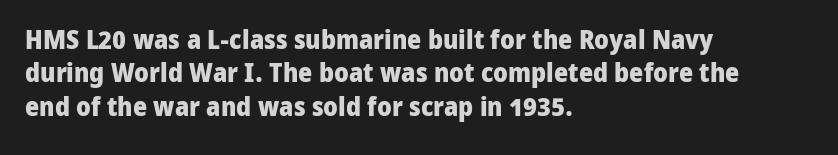
The image shows 27 px bold type, upright; set left-aligned, line spacing 1.24x, normal letter spacing, not underlined.
